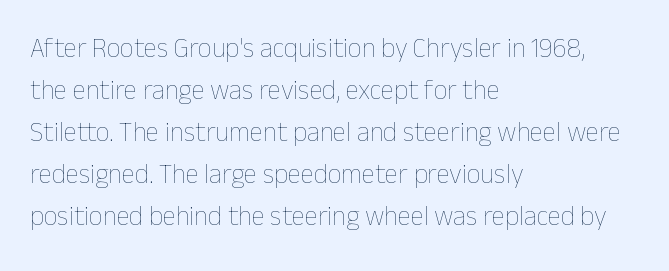
The image shows 27 px text type, upright; set left-aligned, normal line spacing (1.56x), normal letter spacing, not underlined.
